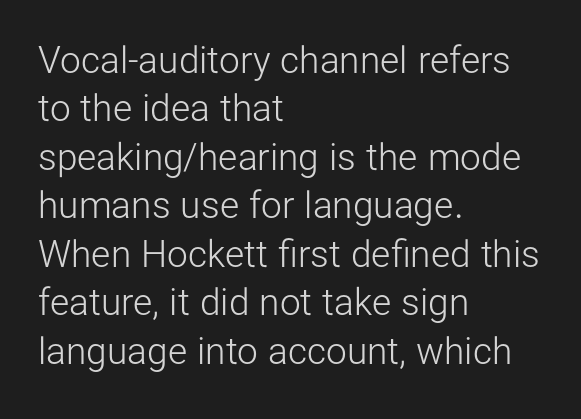
Q: Is the text bold? A: No.
Q: Is the text italic (slanted)? A: No, it is upright.
Q: Is the typeface a serif or a sans-serif typeface? A: Sans-serif.
Q: Is the text underlined? A: No.
Q: How is the paragraph aligned? A: Left-aligned.
Q: Is the spacing between letters normal or unusually wide? A: Normal.
Q: Is the spacing between lines tight, normal or loose? A: Normal.
Q: Width (condensed, normal, or wide)? A: Normal.
Q: Stroke contrast? A: Low.
Q: x-height? A: Medium.
Q: Monospaced? A: No.
